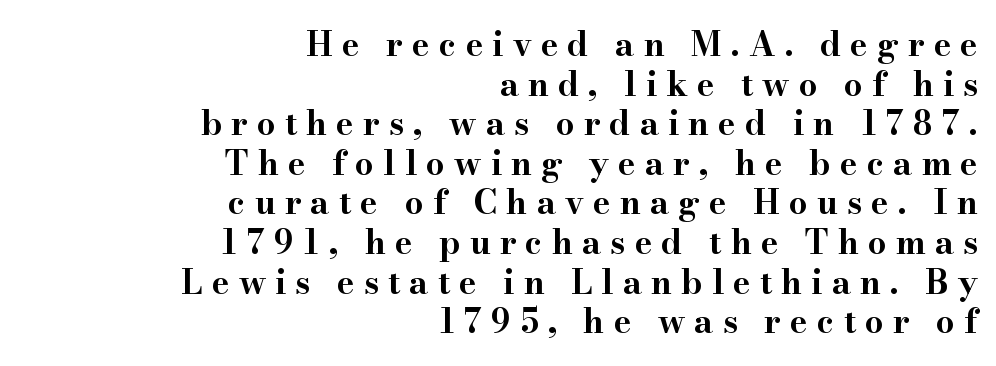
In terms of posture, this sample is upright. Here the designer chose a conventional face with non-uniform glyph widths. Is this a sans? No — the strokes have serifs. Check the space under the baseline: it is left empty. Tracking value appears strongly positive — letters spread wide. Horizontal alignment here is rightward, an uncommon choice for prose.
